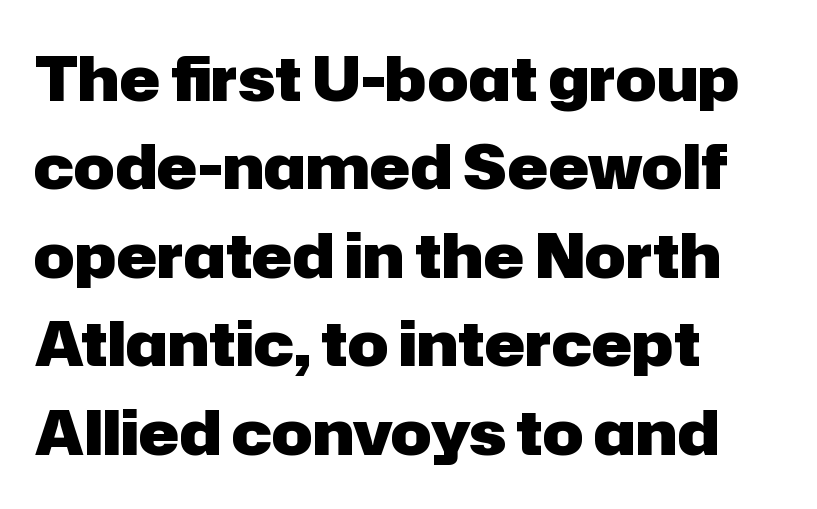
{"serif": "no", "italic": "no", "bold": "yes", "weight": "heavy", "width": "normal", "stroke_contrast": "low", "x_height": "medium", "monospaced": "no", "underline": "no", "align": "left", "line_spacing": "normal", "line_spacing_ratio": 1.45, "letter_spacing": "normal", "letter_spacing_em": 0.0, "glyph_px": 61}
